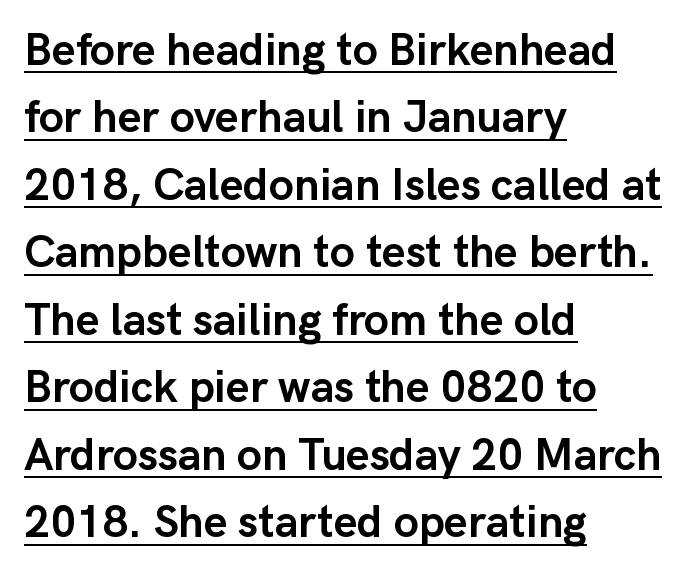
Q: Is the text bold? A: Yes.
Q: Is the text italic (slanted)? A: No, it is upright.
Q: Is the typeface a serif or a sans-serif typeface? A: Sans-serif.
Q: Is the text underlined? A: Yes.
Q: How is the paragraph aligned? A: Left-aligned.
Q: Is the spacing between letters normal or unusually wide? A: Normal.
Q: Is the spacing between lines tight, normal or loose? A: Normal.
Q: Width (condensed, normal, or wide)? A: Normal.
Q: Stroke contrast? A: Low.
Q: x-height? A: Medium.
Q: Monospaced? A: No.
